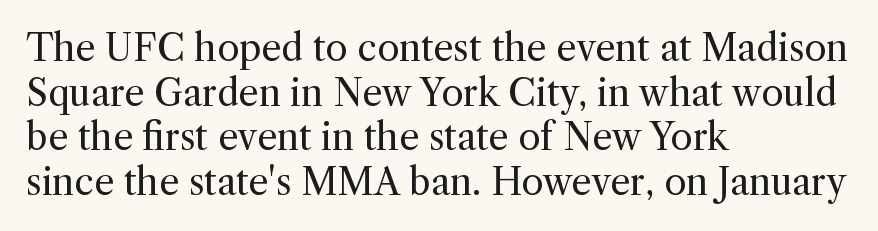
Q: Is the text bold? A: No.
Q: Is the text italic (slanted)? A: No, it is upright.
Q: Is the typeface a serif or a sans-serif typeface? A: Serif.
Q: Is the text underlined? A: No.
Q: How is the paragraph aligned? A: Left-aligned.
Q: Is the spacing between letters normal or unusually wide? A: Normal.
Q: Width (condensed, normal, or wide)? A: Normal.
Q: x-height? A: Medium.
Q: Monospaced? A: No.
